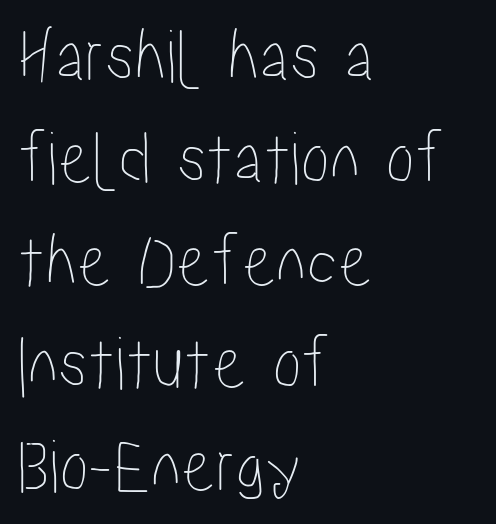
The image shows 77 px condensed type, upright; set left-aligned, normal line spacing (1.33x), normal letter spacing, not underlined; low stroke contrast and a medium x-height.
